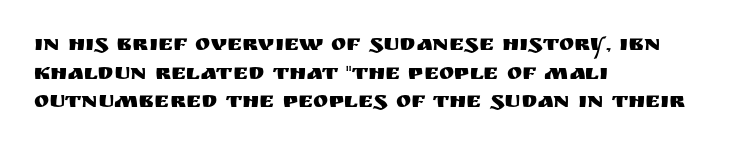
Each line starts at the same left margin while the right side varies. This sample uses plain, unmodified letter spacing. Only glyphs here, with clear space below each row. The letters stand upright; this is a roman face.
